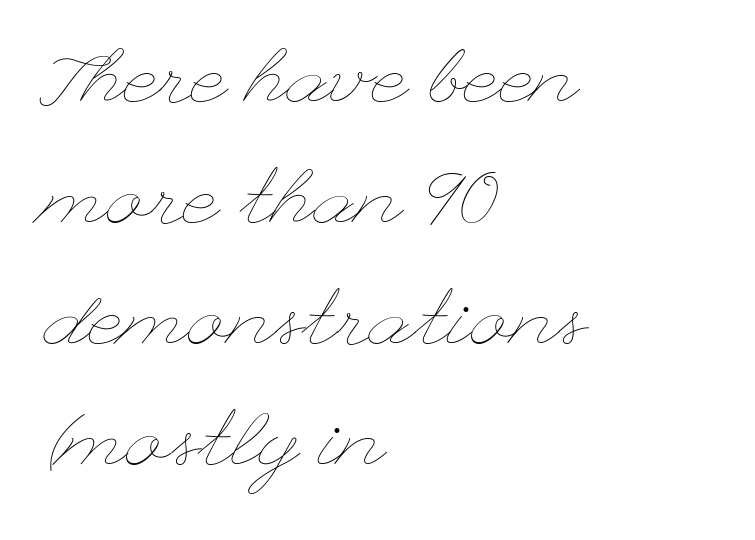
The passage shown has conventional tracking throughout. The block of text has a typical density, with ordinary space between rows. These glyphs show unthickened strokes, regular width or finer. Plain, unruled lines of type.
